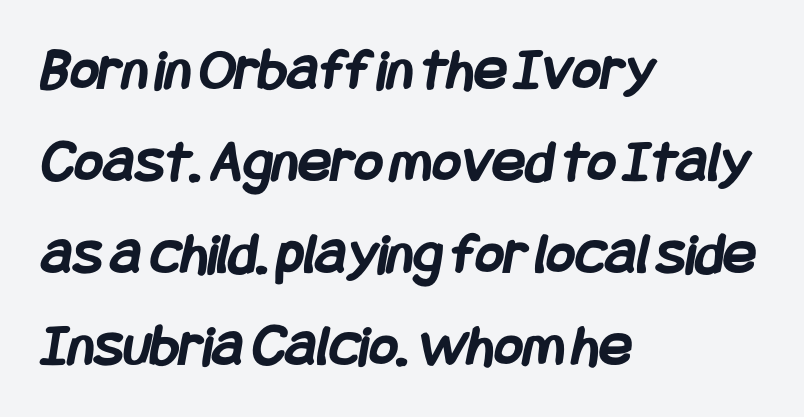
The image shows 61 px semibold, condensed sans-serif type; set left-aligned, normal line spacing (1.51x), normal letter spacing, not underlined; low stroke contrast and a large x-height.
